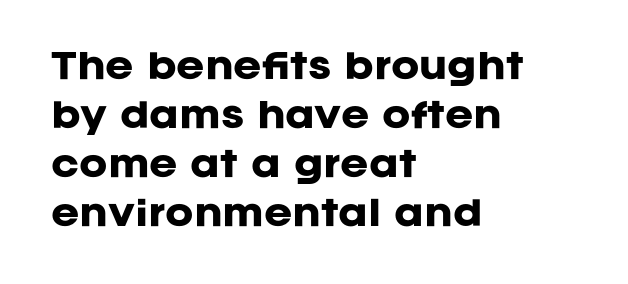
Q: Is the text bold? A: Yes.
Q: Is the text italic (slanted)? A: No, it is upright.
Q: Is the typeface a serif or a sans-serif typeface? A: Sans-serif.
Q: Is the text underlined? A: No.
Q: How is the paragraph aligned? A: Left-aligned.
Q: Is the spacing between letters normal or unusually wide? A: Normal.
Q: Is the spacing between lines tight, normal or loose? A: Normal.
Q: Width (condensed, normal, or wide)? A: Normal.
Q: Stroke contrast? A: Low.
Q: x-height? A: Large.
Q: Monospaced? A: No.
